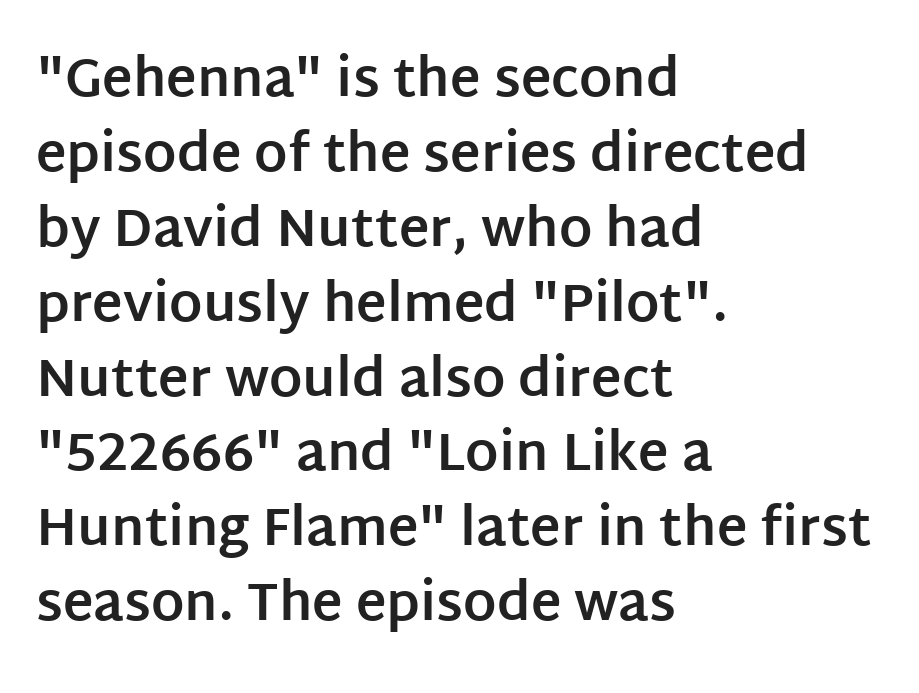
Q: Is the text bold? A: Yes.
Q: Is the text italic (slanted)? A: No, it is upright.
Q: Is the typeface a serif or a sans-serif typeface? A: Sans-serif.
Q: Is the text underlined? A: No.
Q: How is the paragraph aligned? A: Left-aligned.
Q: Is the spacing between letters normal or unusually wide? A: Normal.
Q: Is the spacing between lines tight, normal or loose? A: Normal.
Q: Width (condensed, normal, or wide)? A: Normal.
Q: Stroke contrast? A: Low.
Q: x-height? A: Large.
Q: Monospaced? A: No.
